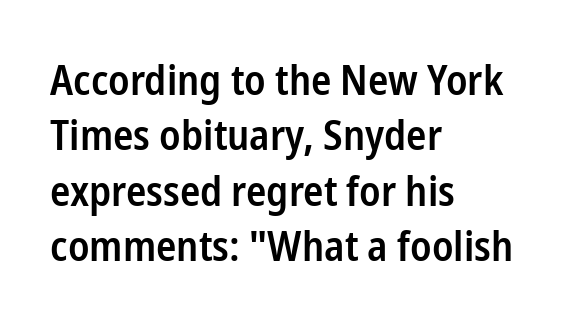
The image shows 42 px semibold, condensed sans-serif type, upright; set left-aligned, normal line spacing (1.32x), normal letter spacing, not underlined; low stroke contrast and a medium x-height.
